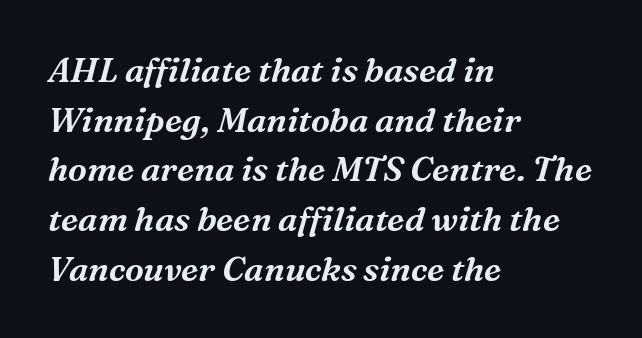
Rule under the text: the space is simply empty. Every character sits at an angle, as italics do. These lines stack with their left ends in a neat column. What's the leading like? Ordinary, nothing unusual.
